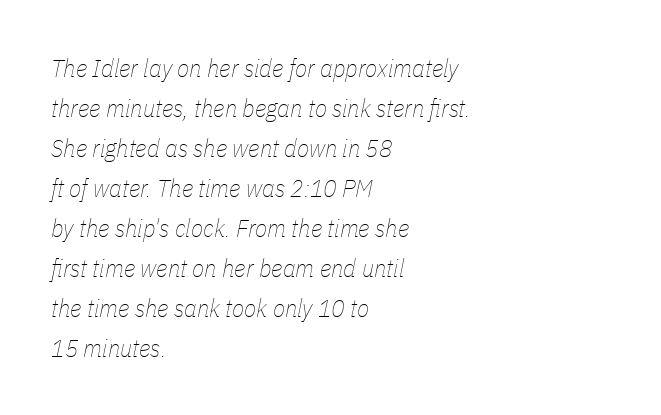
{"italic": "yes", "lean": "right", "slant_degrees": 11, "bold": "no", "underline": "no", "align": "left", "line_spacing": "normal", "line_spacing_ratio": 1.6, "letter_spacing": "normal", "letter_spacing_em": 0.0, "glyph_px": 25}
